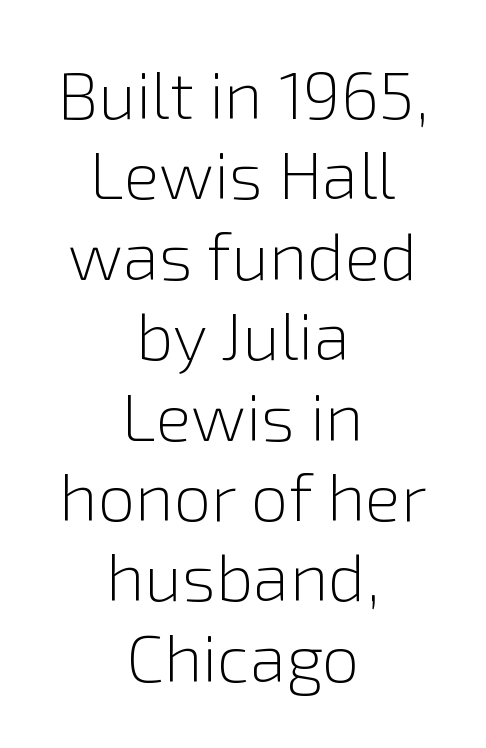
Q: Is the text bold? A: No.
Q: Is the text italic (slanted)? A: No, it is upright.
Q: Is the typeface a serif or a sans-serif typeface? A: Sans-serif.
Q: Is the text underlined? A: No.
Q: How is the paragraph aligned? A: Centered.
Q: Is the spacing between letters normal or unusually wide? A: Normal.
Q: Width (condensed, normal, or wide)? A: Normal.
Q: x-height? A: Medium.
Q: Monospaced? A: No.
